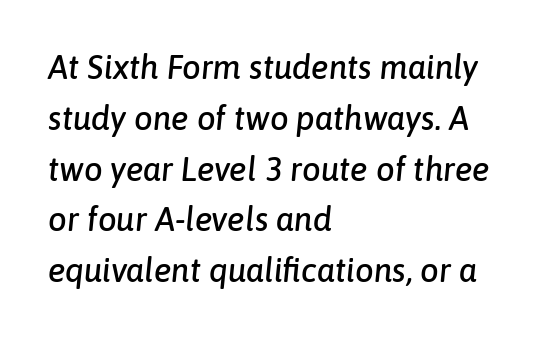
{"italic": "yes", "lean": "right", "slant_degrees": 6, "width": "normal", "stroke_contrast": "low", "x_height": "medium", "monospaced": "no", "underline": "no", "align": "left", "line_spacing": "normal", "line_spacing_ratio": 1.54, "letter_spacing": "normal", "letter_spacing_em": 0.0, "glyph_px": 33}
